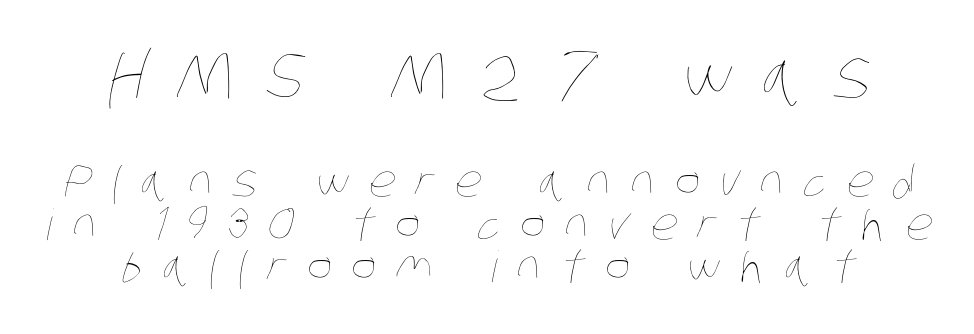
Q: Is the text bold? A: No.
Q: Is the text underlined? A: No.
Q: Is the spacing between letters normal or unusually wide? A: Unusually wide.
Q: Is the spacing between lines tight, normal or loose? A: Tight.
Q: Which block of text is set in a larger size, the first (top) or the second (bottom)? A: The first (top) one.
Q: Width (condensed, normal, or wide)? A: Condensed.
Q: Stroke contrast? A: Low.
Q: x-height? A: Large.
Q: Monospaced? A: No.
